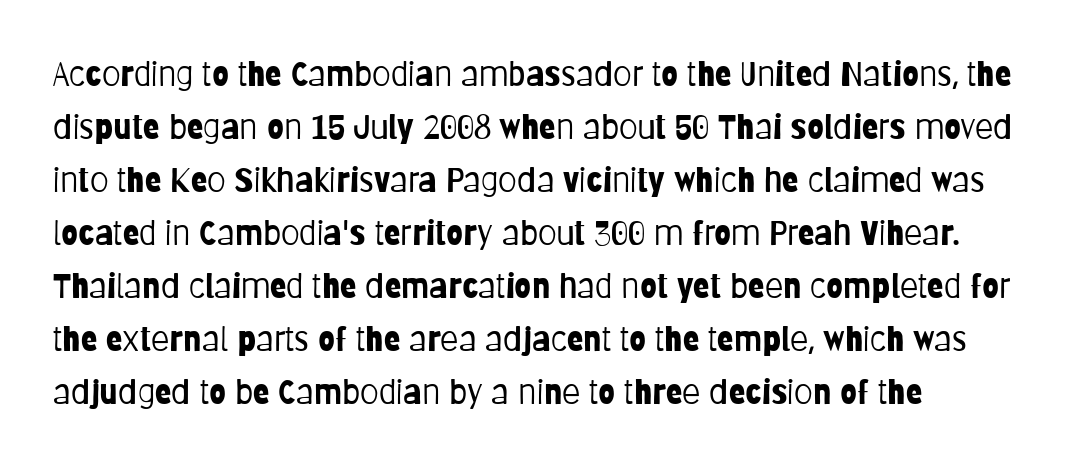
The image shows 34 px light, condensed sans-serif type, upright; set left-aligned, normal line spacing (1.56x), normal letter spacing, not underlined; low stroke contrast and a large x-height.
